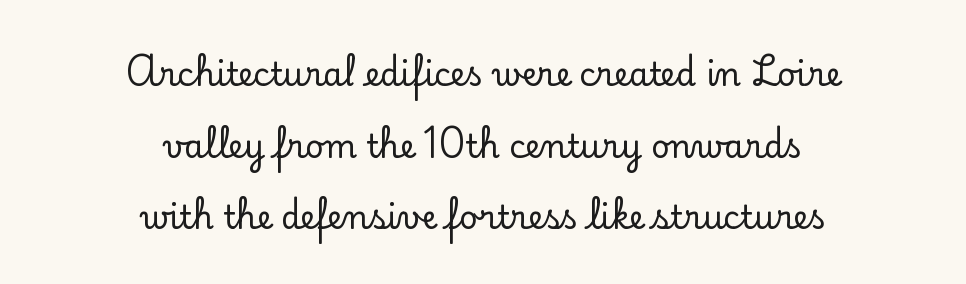
{"serif": "yes", "italic": "no", "width": "normal", "stroke_contrast": "low", "x_height": "small", "monospaced": "no", "underline": "no", "align": "center", "line_spacing": "loose", "line_spacing_ratio": 2.24, "letter_spacing": "normal", "letter_spacing_em": 0.0, "glyph_px": 32}
